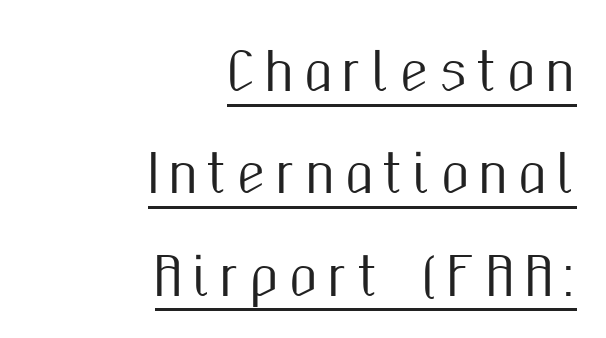
You can tell from the bare stems that sans-serif type was used. This rendering features underlined lettering. The paragraph has a hard right edge and a soft left edge. The rendering uses natural spacing where letterforms have individual widths.
